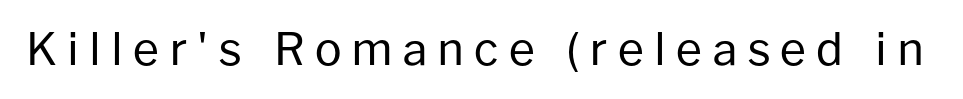
Q: Is the text bold? A: No.
Q: Is the text italic (slanted)? A: No, it is upright.
Q: Is the typeface a serif or a sans-serif typeface? A: Sans-serif.
Q: Is the text underlined? A: No.
Q: Is the spacing between letters normal or unusually wide? A: Unusually wide.
Q: Width (condensed, normal, or wide)? A: Normal.
Q: Stroke contrast? A: Low.
Q: x-height? A: Medium.
Q: Monospaced? A: No.
